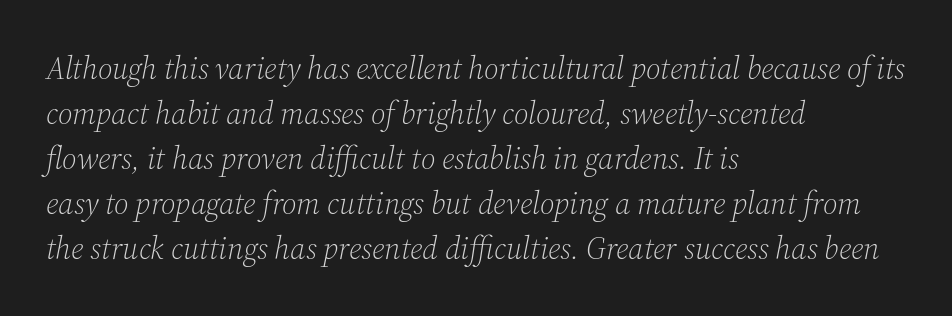
{"serif": "yes", "italic": "yes", "lean": "right", "slant_degrees": 12, "bold": "no", "weight": "light", "width": "normal", "stroke_contrast": "medium", "x_height": "medium", "monospaced": "no", "underline": "no", "align": "left", "line_spacing": "normal", "line_spacing_ratio": 1.45, "letter_spacing": "normal", "letter_spacing_em": 0.0, "glyph_px": 31}
